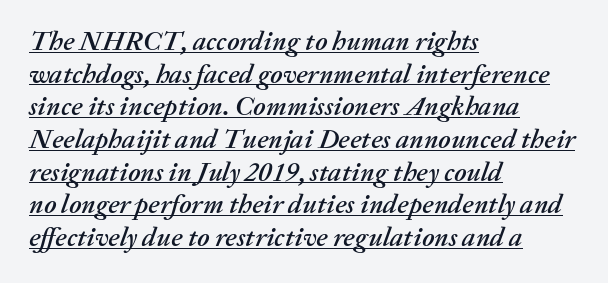
The image shows 27 px text type, italic (leaning right); set left-aligned, line spacing 1.21x, normal letter spacing, underlined.
